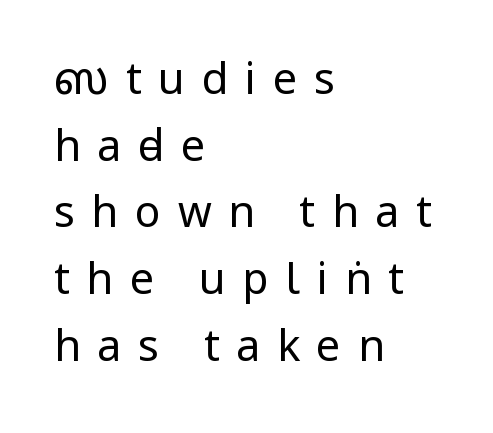
Posture: upright roman. Check the space under the baseline: it is left empty. Display-style spreading of the glyphs; the letterfit is very open. The rendering uses a moderate line-height, typical for paragraphs. Serifs: no, the terminals of the letterforms are clean. One-word summary of the alignment: left.
